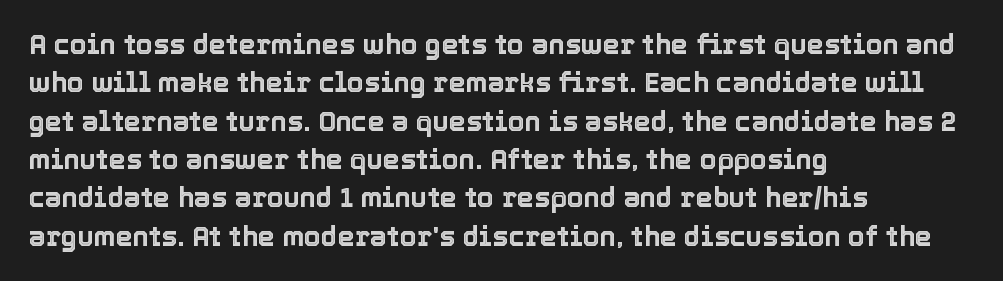
{"italic": "no", "underline": "no", "align": "left", "line_spacing": "normal", "line_spacing_ratio": 1.42, "letter_spacing": "normal", "letter_spacing_em": 0.0, "glyph_px": 27}
